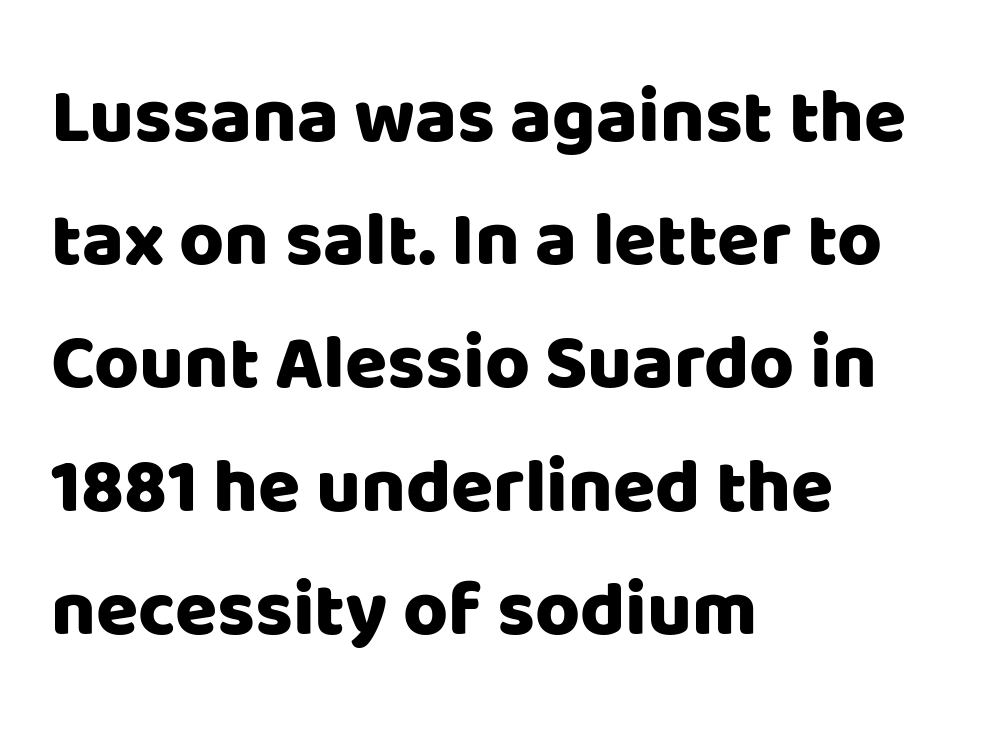
{"serif": "no", "italic": "no", "width": "normal", "stroke_contrast": "low", "x_height": "large", "monospaced": "no", "underline": "no", "align": "left", "line_spacing": "normal", "line_spacing_ratio": 1.6, "letter_spacing": "normal", "letter_spacing_em": 0.0, "glyph_px": 77}
